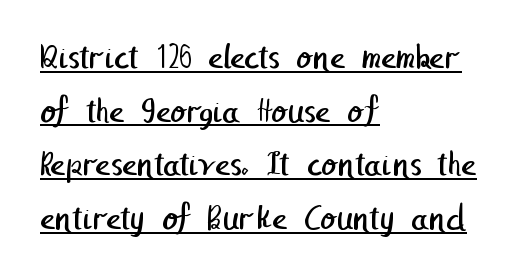
Q: Is the text bold? A: No.
Q: Is the typeface a serif or a sans-serif typeface? A: Sans-serif.
Q: Is the text underlined? A: Yes.
Q: How is the paragraph aligned? A: Left-aligned.
Q: Is the spacing between letters normal or unusually wide? A: Normal.
Q: Is the spacing between lines tight, normal or loose? A: Normal.
Q: Width (condensed, normal, or wide)? A: Normal.
Q: Stroke contrast? A: Low.
Q: x-height? A: Medium.
